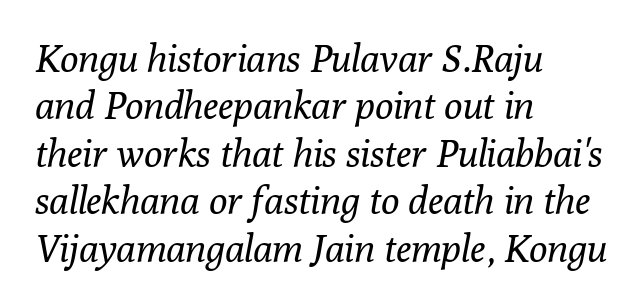
{"serif": "yes", "italic": "yes", "lean": "right", "slant_degrees": 10, "bold": "no", "weight": "regular", "width": "normal", "stroke_contrast": "low", "x_height": "medium", "monospaced": "no", "underline": "no", "align": "left", "line_spacing": "normal", "line_spacing_ratio": 1.25, "letter_spacing": "normal", "letter_spacing_em": 0.0, "glyph_px": 38}
